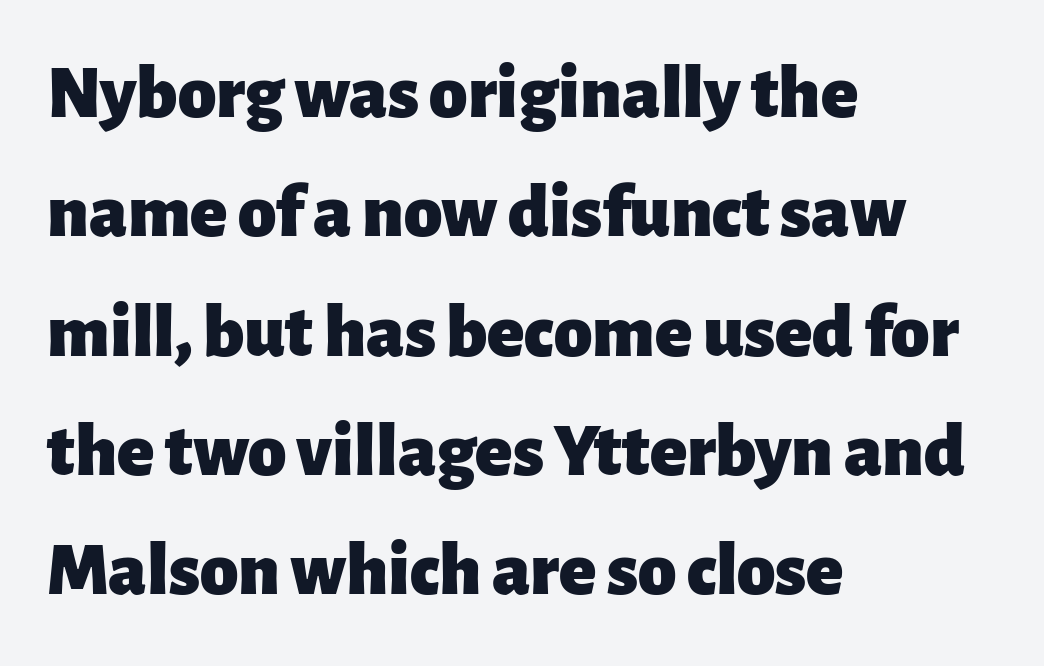
A typesetter would call this proportional, since set widths differ per character. The typesetter chose a ragged-right arrangement here. Any mark beneath the type? The region is blank. When letters stand straight like this, we call the style roman or upright. The rendering keeps characters at their native spacing.
